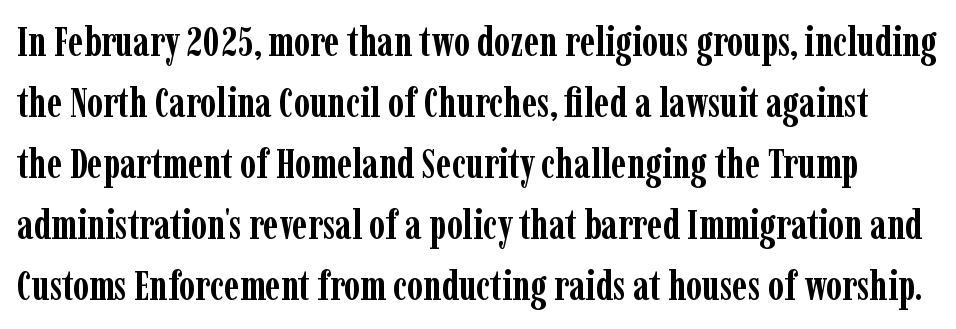
Q: Is the text bold? A: Yes.
Q: Is the text italic (slanted)? A: No, it is upright.
Q: Is the typeface a serif or a sans-serif typeface? A: Serif.
Q: Is the text underlined? A: No.
Q: Is the spacing between letters normal or unusually wide? A: Normal.
Q: Is the spacing between lines tight, normal or loose? A: Normal.
Q: Width (condensed, normal, or wide)? A: Condensed.
Q: Stroke contrast? A: Low.
Q: x-height? A: Medium.
Q: Monospaced? A: No.
